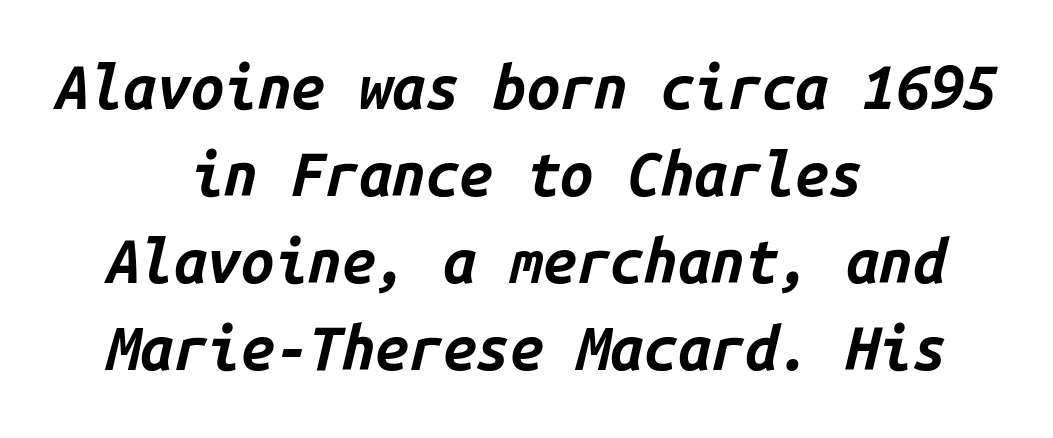
A dark, heavy texture on the line: the type is bold. Do the characters align in a grid? Yes, the font is monospaced. This sample is center-justified, so both line endings float freely. Honestly, the row spacing looks completely unremarkable. This sample uses an oblique cut, with every glyph tilted off the vertical. Each word holds together tightly as a unit, with standard inter-letter gaps.
